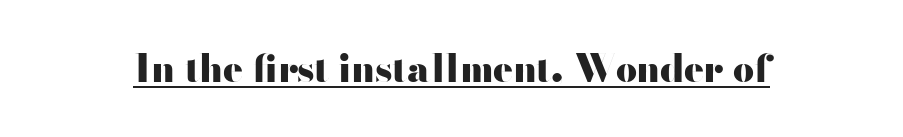
Q: Is the text bold? A: Yes.
Q: Is the text italic (slanted)? A: No, it is upright.
Q: Is the typeface a serif or a sans-serif typeface? A: Serif.
Q: Is the text underlined? A: Yes.
Q: Is the spacing between letters normal or unusually wide? A: Normal.
Q: Width (condensed, normal, or wide)? A: Wide.
Q: Stroke contrast? A: High.
Q: x-height? A: Small.
Q: Monospaced? A: No.
